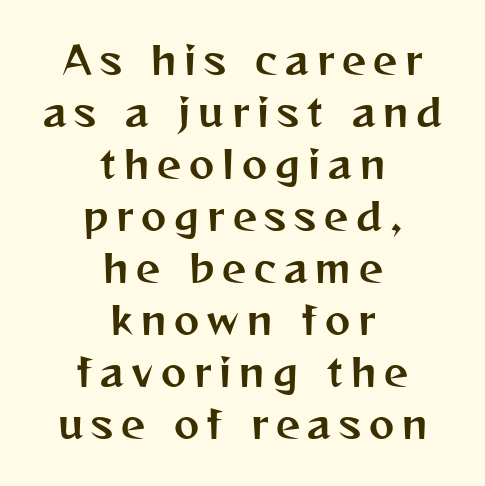
Q: Is the text italic (slanted)? A: No, it is upright.
Q: Is the typeface a serif or a sans-serif typeface? A: Sans-serif.
Q: Is the text underlined? A: No.
Q: How is the paragraph aligned? A: Centered.
Q: Is the spacing between letters normal or unusually wide? A: Unusually wide.
Q: Is the spacing between lines tight, normal or loose? A: Normal.
Q: Width (condensed, normal, or wide)? A: Normal.
Q: Stroke contrast? A: Medium.
Q: x-height? A: Medium.
Q: Monospaced? A: No.
